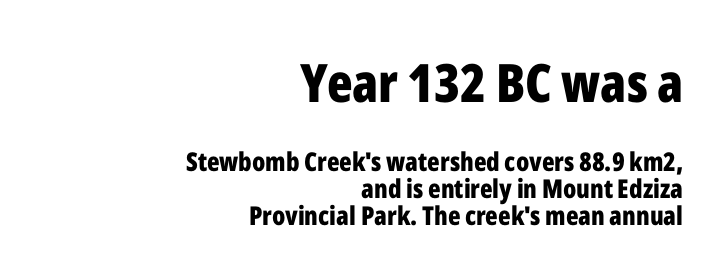
Is there any slant? The stems are plumb. The space between consecutive lines is stingy. The characters look thick and weighty, a clear bold. Spacing verdict: proportional, widths tailored to each character. Size hierarchy here favors the leading block over the trailing one. What kind of face is this? One without serifs — a sans.
